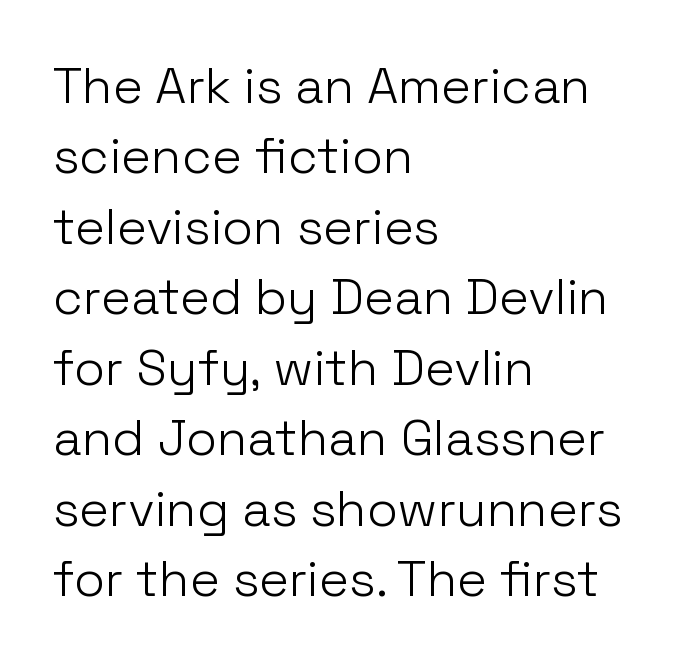
If you measured baseline to baseline, you'd find a middling distance. This sample uses plain, unmodified letter spacing. Is the block centered? No — it sits flush against the left margin. The font family rendered here belongs to the sans-serif group.
